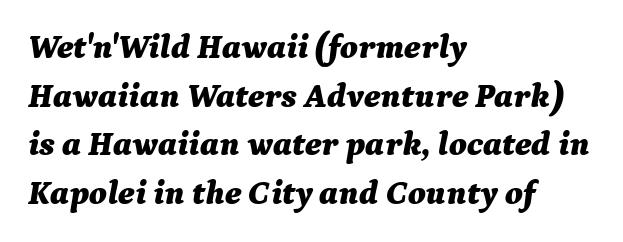
Q: Is the text bold? A: Yes.
Q: Is the text italic (slanted)? A: Yes, it leans right by about 9 degrees.
Q: Is the text underlined? A: No.
Q: How is the paragraph aligned? A: Left-aligned.
Q: Is the spacing between letters normal or unusually wide? A: Normal.
Q: Is the spacing between lines tight, normal or loose? A: Normal.
Q: Width (condensed, normal, or wide)? A: Normal.
Q: Stroke contrast? A: Medium.
Q: x-height? A: Medium.
Q: Monospaced? A: No.
